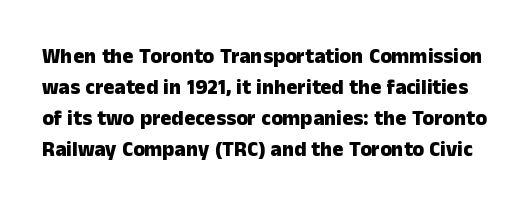
Each row of text sits above clean, open space. Designer's note — italics off, roman on. Letter spacing: default. Honestly, the row spacing looks completely unremarkable. Pretty heavy lettering here — definitely bold.
